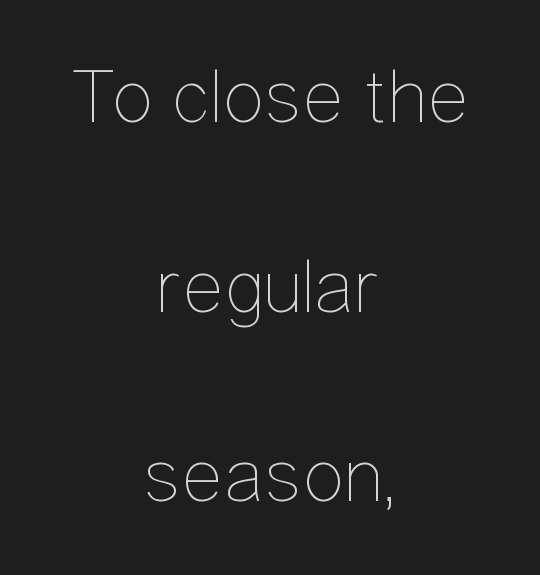
Q: Is the text bold? A: No.
Q: Is the text italic (slanted)? A: No, it is upright.
Q: Is the text underlined? A: No.
Q: How is the paragraph aligned? A: Centered.
Q: Is the spacing between letters normal or unusually wide? A: Normal.
Q: Is the spacing between lines tight, normal or loose? A: Loose.
Q: Width (condensed, normal, or wide)? A: Condensed.
Q: Stroke contrast? A: Low.
Q: x-height? A: Medium.
Q: Monospaced? A: No.
